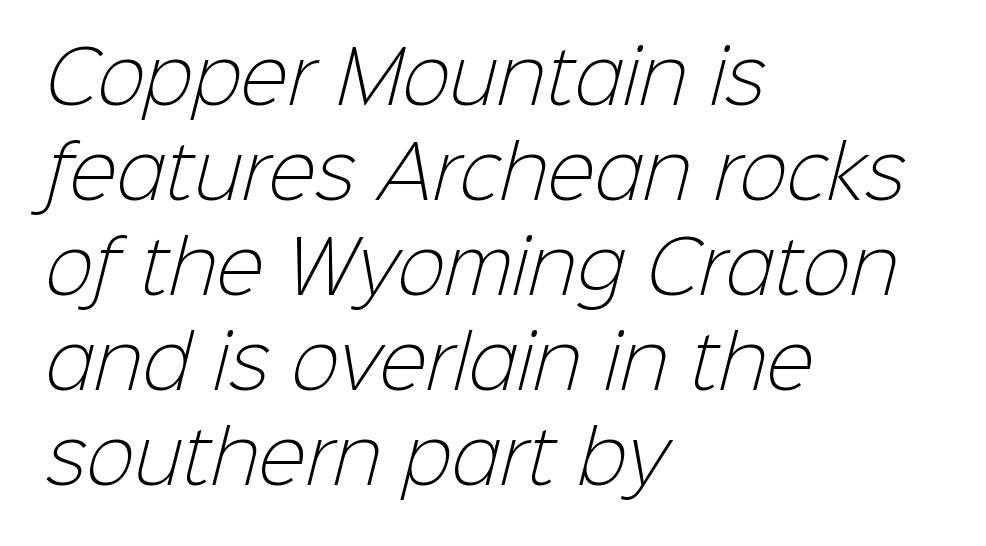
Q: Is the text bold? A: No.
Q: Is the typeface a serif or a sans-serif typeface? A: Sans-serif.
Q: Is the text underlined? A: No.
Q: How is the paragraph aligned? A: Left-aligned.
Q: Is the spacing between letters normal or unusually wide? A: Normal.
Q: Is the spacing between lines tight, normal or loose? A: Normal.
Q: Width (condensed, normal, or wide)? A: Normal.
Q: Stroke contrast? A: Low.
Q: x-height? A: Medium.
Q: Monospaced? A: No.
